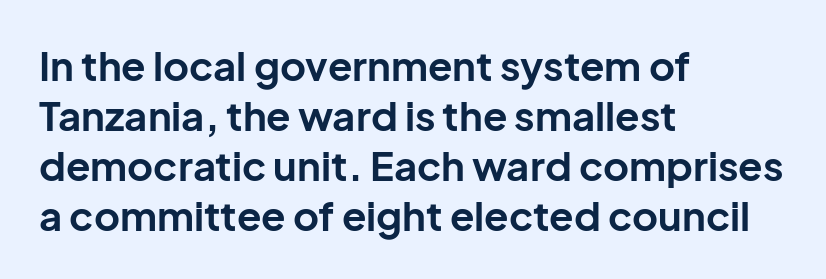
Q: Is the text bold? A: Yes.
Q: Is the text italic (slanted)? A: No, it is upright.
Q: Is the typeface a serif or a sans-serif typeface? A: Sans-serif.
Q: Is the text underlined? A: No.
Q: How is the paragraph aligned? A: Left-aligned.
Q: Is the spacing between letters normal or unusually wide? A: Normal.
Q: Is the spacing between lines tight, normal or loose? A: Normal.
Q: Width (condensed, normal, or wide)? A: Normal.
Q: Stroke contrast? A: Low.
Q: x-height? A: Medium.
Q: Monospaced? A: No.
